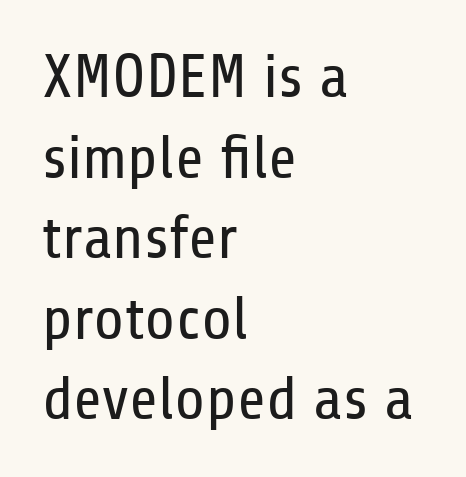
The weight would be labelled regular, book, light, or lighter still. Nope, no serifs anywhere on these letters. Reading down the block, your eye returns to a fixed left position each line. Honestly, the letter spacing is just normal — you wouldn't notice it.
